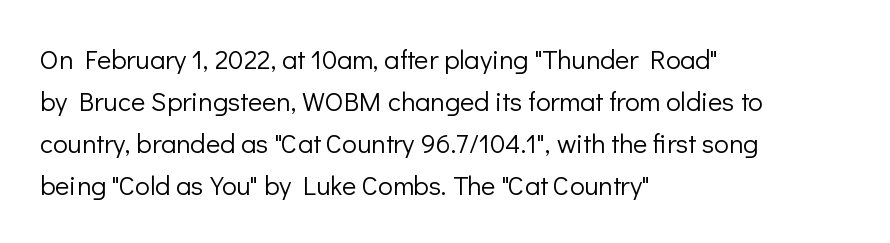
The image shows 27 px text type, upright; set left-aligned, normal line spacing (1.55x), normal letter spacing, not underlined.
